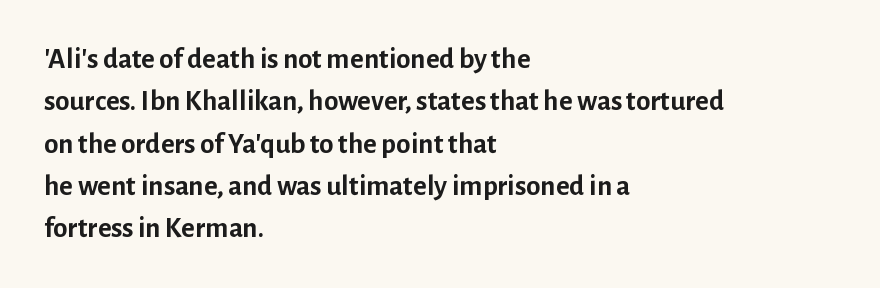
The image shows 29 px semibold sans-serif type, upright; set left-aligned, normal line spacing (1.46x), normal letter spacing, not underlined; low stroke contrast and a medium x-height.
